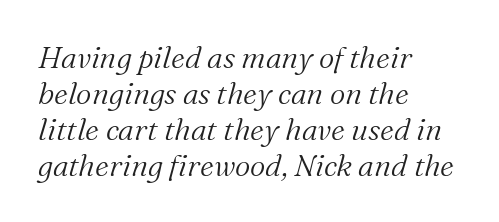
{"serif": "yes", "italic": "yes", "lean": "right", "slant_degrees": 16, "bold": "no", "weight": "light", "width": "normal", "stroke_contrast": "medium", "x_height": "medium", "monospaced": "no", "underline": "no", "align": "left", "line_spacing_ratio": 1.2, "letter_spacing": "normal", "letter_spacing_em": 0.0, "glyph_px": 30}
